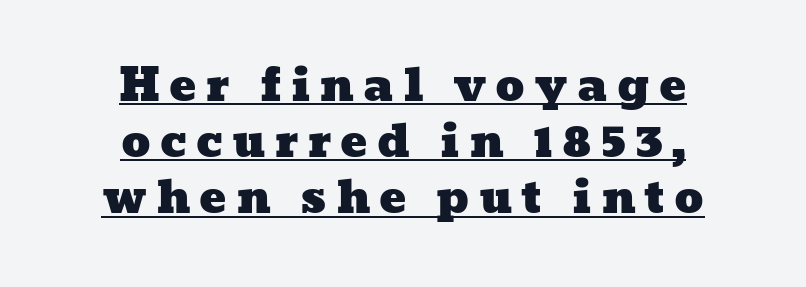
Does the leading feel generous? No, just average. The passage shown has open, widely tracked lettering throughout. One-word summary of the alignment: center. Compared with undecorated copy, this sample adds a rule below the words.
